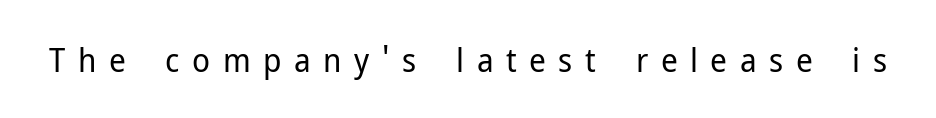
{"serif": "no", "italic": "no", "bold": "no", "weight": "regular", "width": "normal", "stroke_contrast": "low", "x_height": "medium", "monospaced": "no", "underline": "no", "letter_spacing": "wide", "letter_spacing_em": 0.38, "glyph_px": 33}
